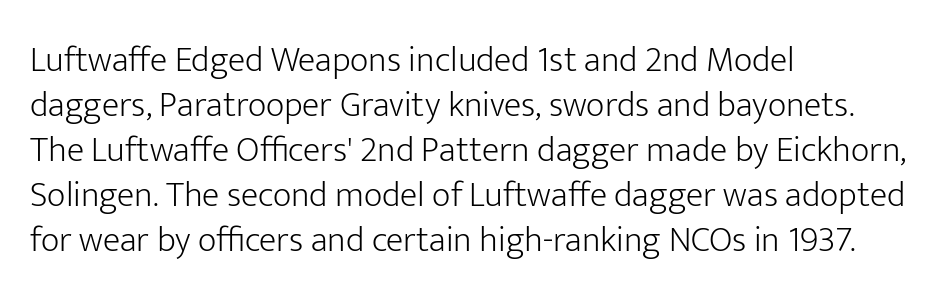
The image shows 36 px light sans-serif type, upright; set left-aligned, normal line spacing (1.25x), normal letter spacing, not underlined; low stroke contrast and a medium x-height.
